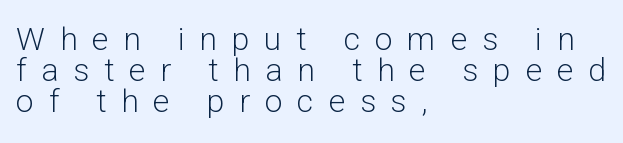
Reading down the block, your eye returns to a fixed left position each line. The type family on display is of the sans-serif kind. Each new line begins almost immediately beneath the previous one. You could only call the tracking loose — the letters float apart. Decoration check: the copy has no underline.
